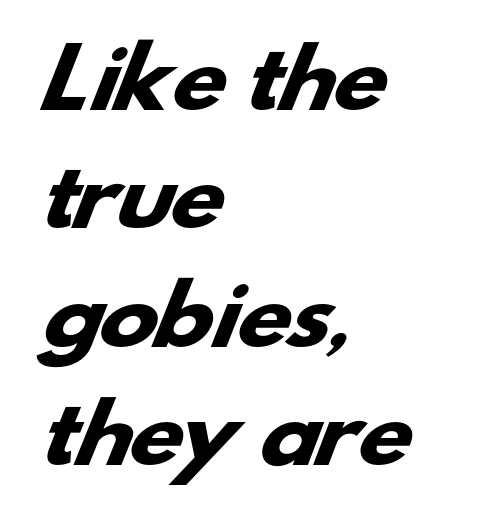
The face used here has the dense, thick strokes of a bold. Nobody touched the tracking dial on this one. Serif or sans? Sans — the stroke terminals are bare. The typesetter chose a ragged-right arrangement here. This block has exactly the height ordinary leading produces.
